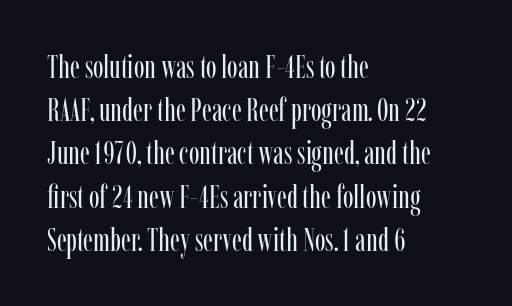
Q: Is the text bold? A: No.
Q: Is the text italic (slanted)? A: No, it is upright.
Q: Is the typeface a serif or a sans-serif typeface? A: Serif.
Q: Is the text underlined? A: No.
Q: How is the paragraph aligned? A: Left-aligned.
Q: Is the spacing between letters normal or unusually wide? A: Normal.
Q: Is the spacing between lines tight, normal or loose? A: Normal.
Q: Width (condensed, normal, or wide)? A: Condensed.
Q: Stroke contrast? A: Low.
Q: x-height? A: Medium.
Q: Monospaced? A: No.
